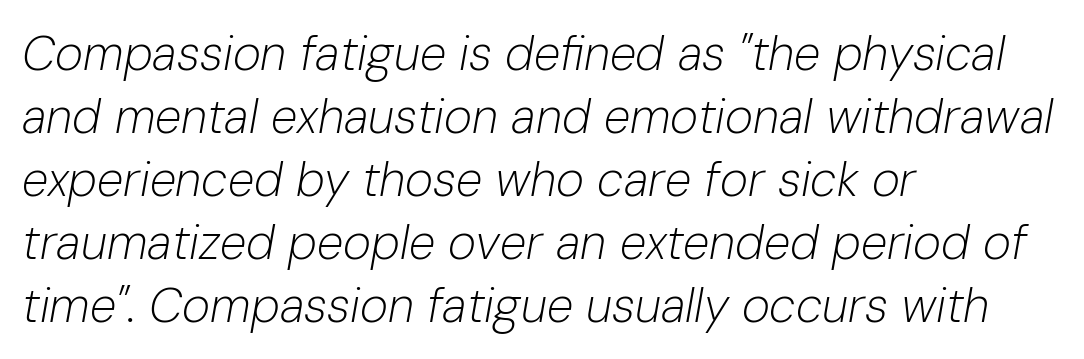
Leading: standard. Is the type slanted? Yes — the strokes lean at a clear angle. The rendering uses natural spacing where letterforms have individual widths. The specimen omits any rule beneath the text block's lines. Leftover space on each line is placed entirely after the last word.
